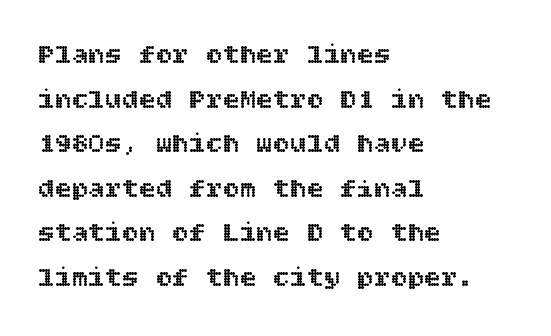
{"italic": "no", "width": "normal", "x_height": "large", "underline": "no", "align": "left", "line_spacing": "normal", "line_spacing_ratio": 1.59, "letter_spacing": "normal", "letter_spacing_em": 0.0, "glyph_px": 28}
